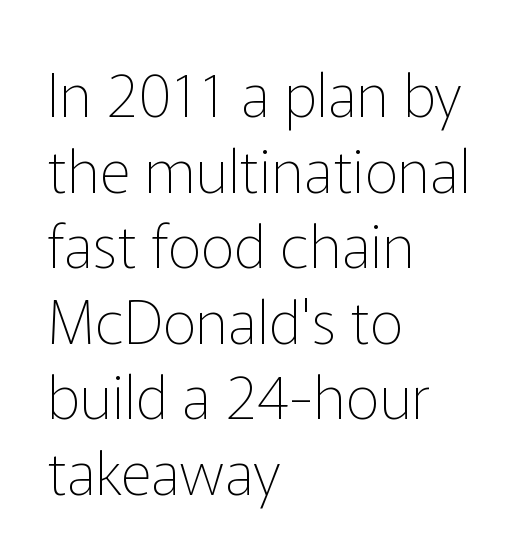
The image shows 60 px thin sans-serif type, upright; set left-aligned, normal line spacing (1.26x), normal letter spacing, not underlined; low stroke contrast and a medium x-height.
